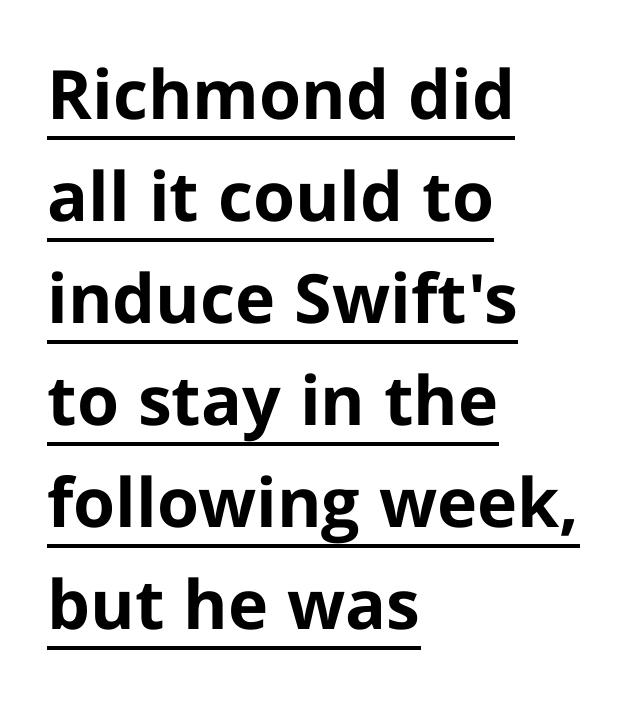
The image shows 68 px bold sans-serif type, upright; set left-aligned, normal line spacing (1.5x), normal letter spacing, underlined; low stroke contrast and a medium x-height.
